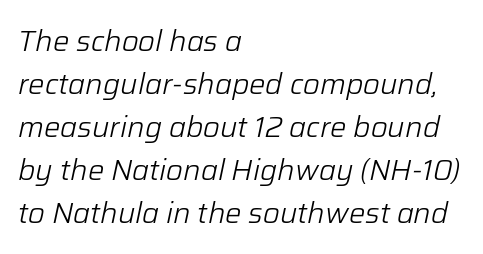
Quick note: interline space is typical. Observe the ordinary spacing: letters are neighbours, not strangers. A clean baseline with only descenders dipping below it. The letters advance in unequal steps, a hallmark of proportional type. Weight: regular or lighter.
